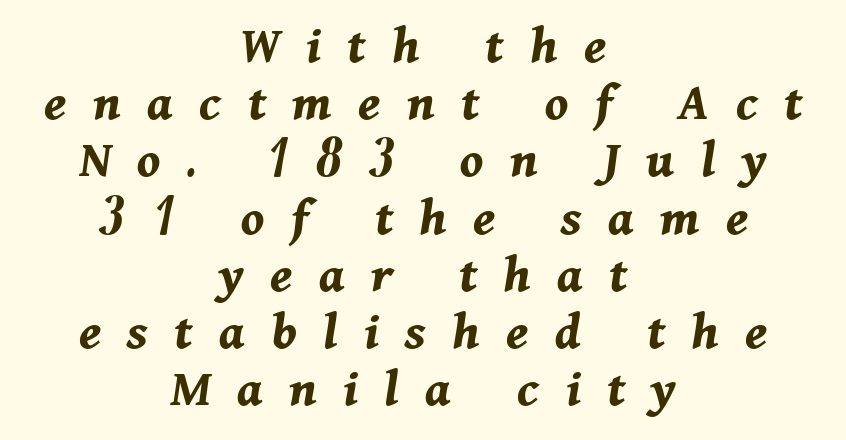
{"italic": "yes", "lean": "right", "slant_degrees": 11, "bold": "yes", "weight": "bold", "width": "normal", "stroke_contrast": "medium", "x_height": "medium", "monospaced": "no", "underline": "no", "align": "center", "line_spacing": "tight", "line_spacing_ratio": 1.04, "letter_spacing": "wide", "letter_spacing_em": 0.48, "glyph_px": 55}
